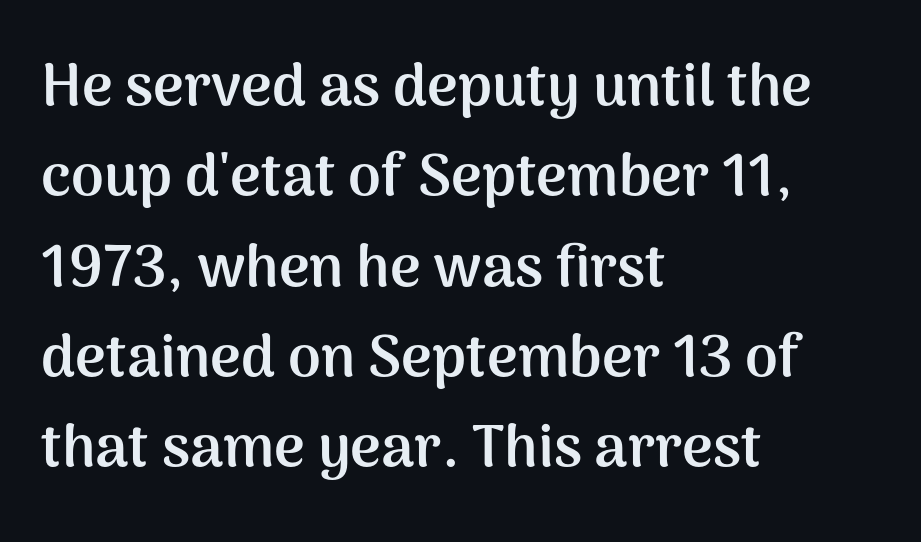
{"serif": "no", "italic": "no", "bold": "yes", "weight": "semibold", "width": "normal", "stroke_contrast": "medium", "x_height": "medium", "monospaced": "no", "underline": "no", "align": "left", "line_spacing": "normal", "line_spacing_ratio": 1.53, "letter_spacing": "normal", "letter_spacing_em": 0.0, "glyph_px": 59}
